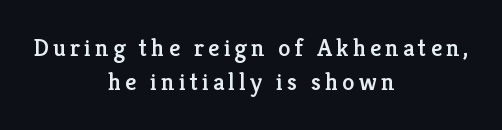
The image shows 25 px text type, upright; set centered, normal line spacing (1.37x), not underlined.
